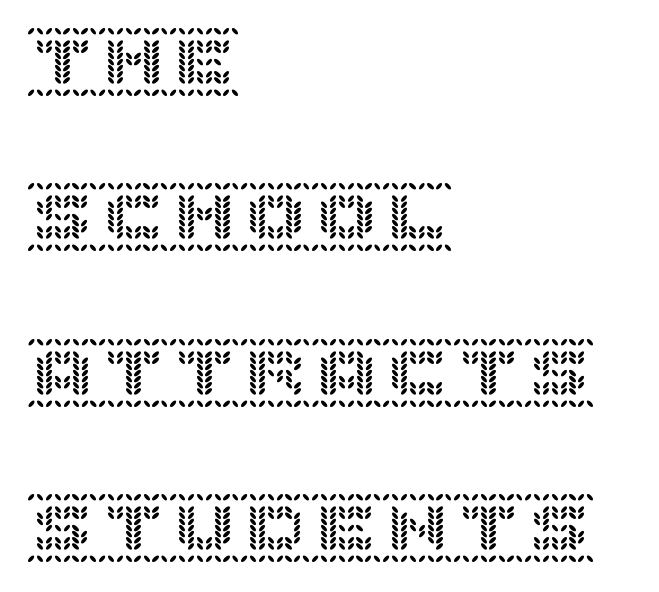
Any mark beneath the type? The region is blank. Vertical spacing — loose. This sample uses plain, unmodified letter spacing. Ordinary non-slanted type is in use. Alignment: flush left.
